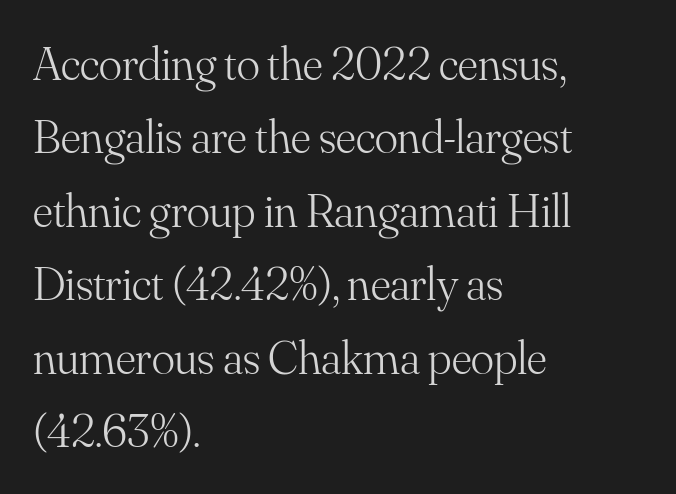
{"serif": "yes", "italic": "no", "bold": "no", "weight": "light", "width": "normal", "stroke_contrast": "medium", "x_height": "small", "monospaced": "no", "underline": "no", "align": "left", "line_spacing": "normal", "line_spacing_ratio": 1.53, "letter_spacing": "normal", "letter_spacing_em": 0.0, "glyph_px": 48}
